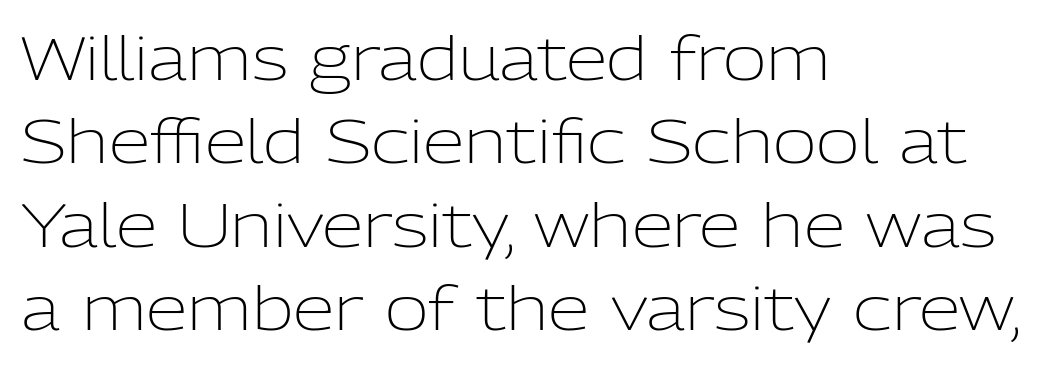
Q: Is the text bold? A: No.
Q: Is the text italic (slanted)? A: No, it is upright.
Q: Is the typeface a serif or a sans-serif typeface? A: Sans-serif.
Q: Is the text underlined? A: No.
Q: How is the paragraph aligned? A: Left-aligned.
Q: Is the spacing between letters normal or unusually wide? A: Normal.
Q: Is the spacing between lines tight, normal or loose? A: Normal.
Q: Width (condensed, normal, or wide)? A: Normal.
Q: Stroke contrast? A: Low.
Q: x-height? A: Medium.
Q: Monospaced? A: No.
